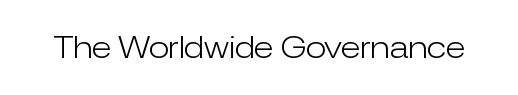
You can tell it's not italic because the verticals are truly vertical. Descender tails drop into unmarked territory. This is sans-serif lettering, the kind often seen on screens and signage. The passage shown is typed in a proportional face where columns would drift. Bold? No — there's no thickening of the strokes.
